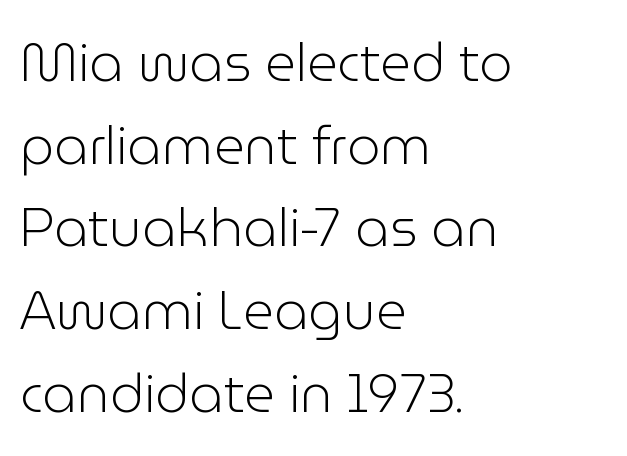
The image shows 53 px light sans-serif type, upright; set left-aligned, normal line spacing (1.56x), normal letter spacing, not underlined; low stroke contrast and a medium x-height.
